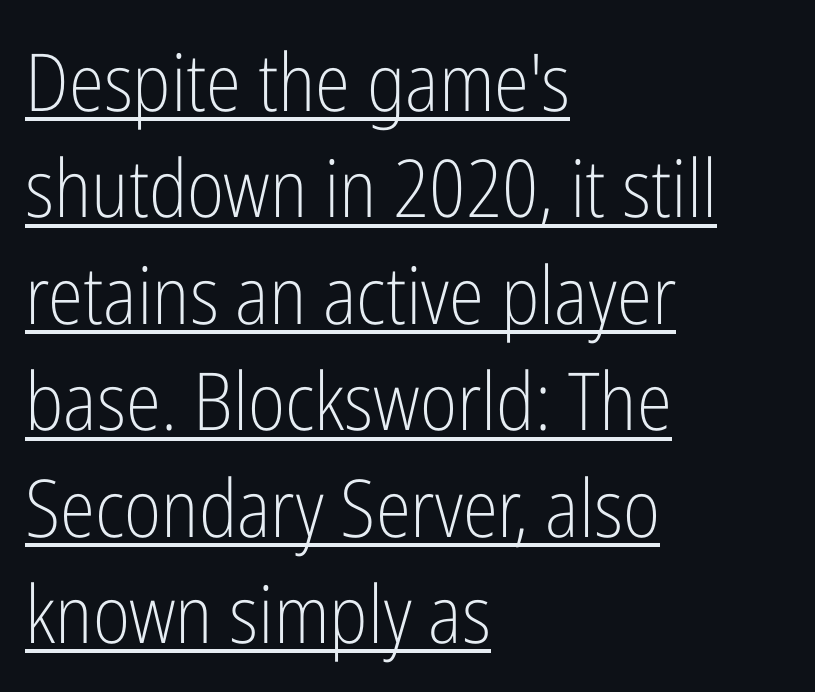
The image shows 80 px light, condensed sans-serif type, upright; set left-aligned, normal line spacing (1.33x), normal letter spacing, underlined; low stroke contrast and a medium x-height.
